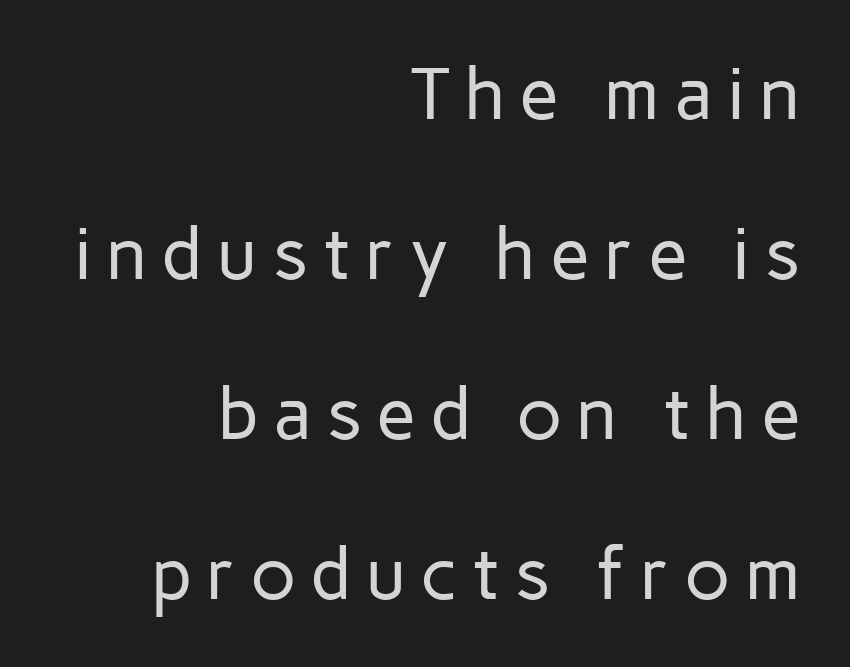
A quiet, ordinary-to-light weight characterises the typeface. Letters rest on an invisible, unmarked baseline. Compared with a flush-left layout, this one pins lines to the opposite, right side. Every character sits straight up, as roman type does. The leading is generous, giving the passage an open texture.
